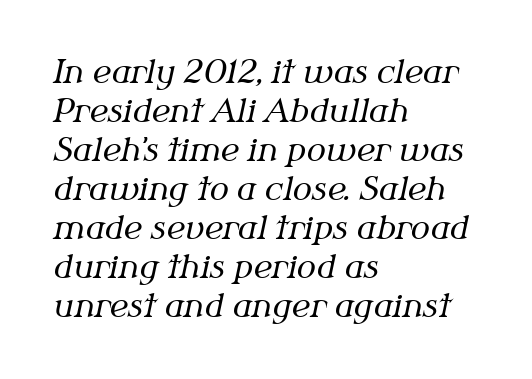
Q: Is the text bold? A: No.
Q: Is the text italic (slanted)? A: Yes, it leans right by about 12 degrees.
Q: Is the typeface a serif or a sans-serif typeface? A: Serif.
Q: Is the text underlined? A: No.
Q: How is the paragraph aligned? A: Left-aligned.
Q: Is the spacing between letters normal or unusually wide? A: Normal.
Q: Width (condensed, normal, or wide)? A: Normal.
Q: Stroke contrast? A: Medium.
Q: x-height? A: Medium.
Q: Monospaced? A: No.
